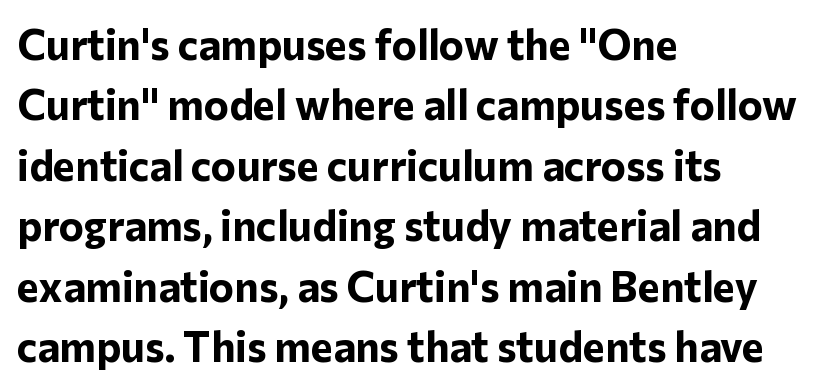
{"serif": "no", "italic": "no", "bold": "yes", "weight": "bold", "width": "normal", "stroke_contrast": "low", "x_height": "medium", "monospaced": "no", "underline": "no", "align": "left", "line_spacing": "normal", "line_spacing_ratio": 1.44, "letter_spacing": "normal", "letter_spacing_em": 0.0, "glyph_px": 42}
